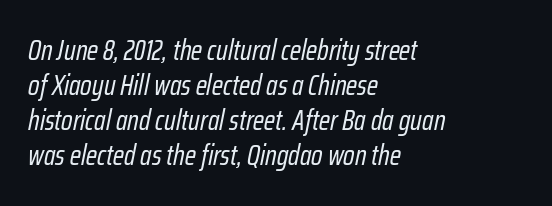
Ink coverage per letter is moderate at most. Any mark beneath the type? The region is blank. The rendering uses a moderate line-height, typical for paragraphs. Reading down the block, your eye returns to a fixed left position each line. Characters follow at the spacing the type designer built in. Think of a printed novel: that variable character pitch is what you see here.
